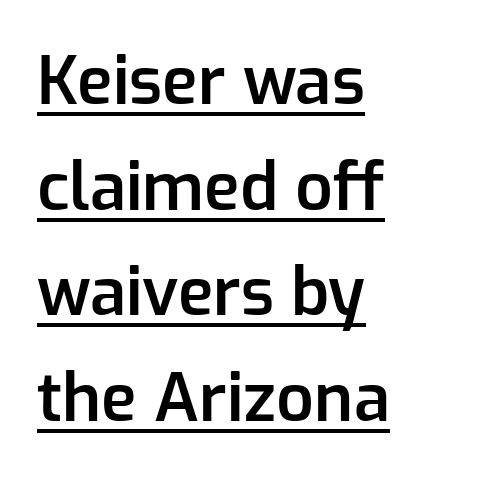
The image shows 66 px semibold sans-serif type, upright; set left-aligned, normal line spacing (1.6x), normal letter spacing, underlined; low stroke contrast and a medium x-height.
